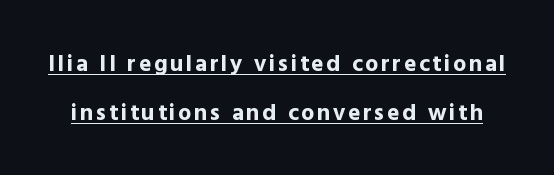
Q: Is the text bold? A: Yes.
Q: Is the text italic (slanted)? A: No, it is upright.
Q: Is the text underlined? A: Yes.
Q: Is the spacing between lines tight, normal or loose? A: Loose.
